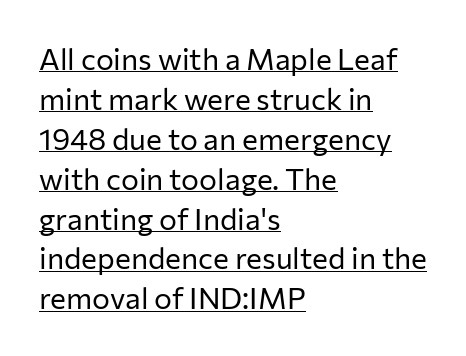
Observe the ordinary spacing: letters are neighbours, not strangers. Reading down the column, the eye jumps a familiar distance to each next line. Honestly, the underline is the first thing you notice here. The typesetting does not lean heavy: it is not bold.
